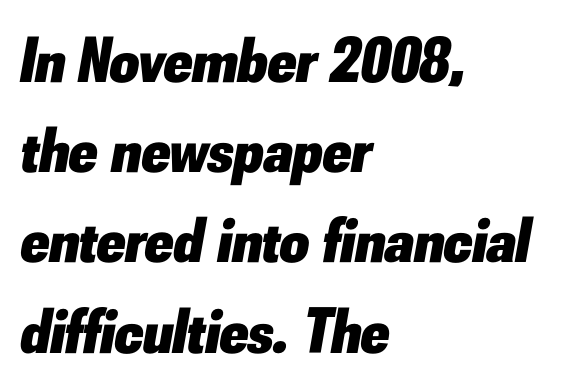
Leading: standard. This sample uses an oblique cut, with every glyph tilted off the vertical. Underlining? Definitely not there. Emphasis by weight is at full strength: bold. A typesetter would call this proportional, since set widths differ per character.
